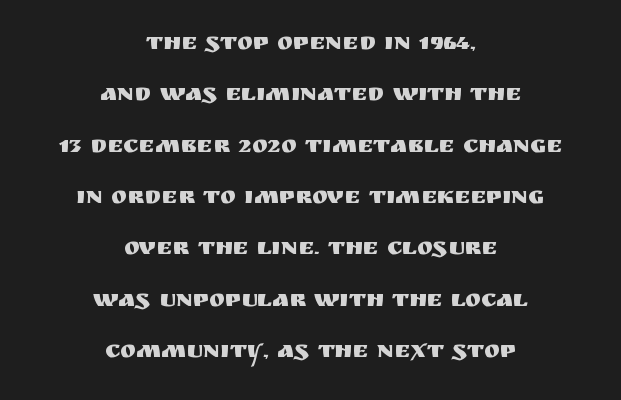
Q: Is the text italic (slanted)? A: No, it is upright.
Q: Is the text underlined? A: No.
Q: How is the paragraph aligned? A: Centered.
Q: Is the spacing between letters normal or unusually wide? A: Normal.
Q: Is the spacing between lines tight, normal or loose? A: Loose.
